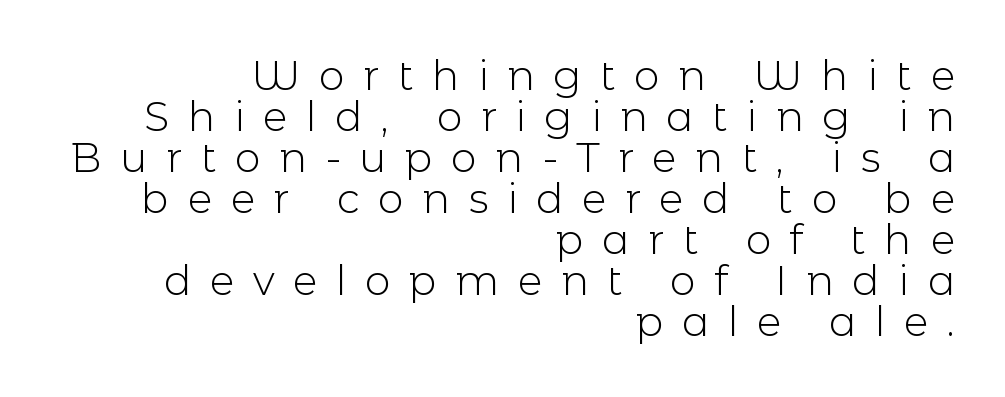
{"serif": "no", "italic": "no", "bold": "no", "weight": "light", "width": "normal", "x_height": "medium", "monospaced": "no", "underline": "no", "align": "right", "line_spacing": "tight", "line_spacing_ratio": 1.0, "letter_spacing": "wide", "letter_spacing_em": 0.45, "glyph_px": 41}
